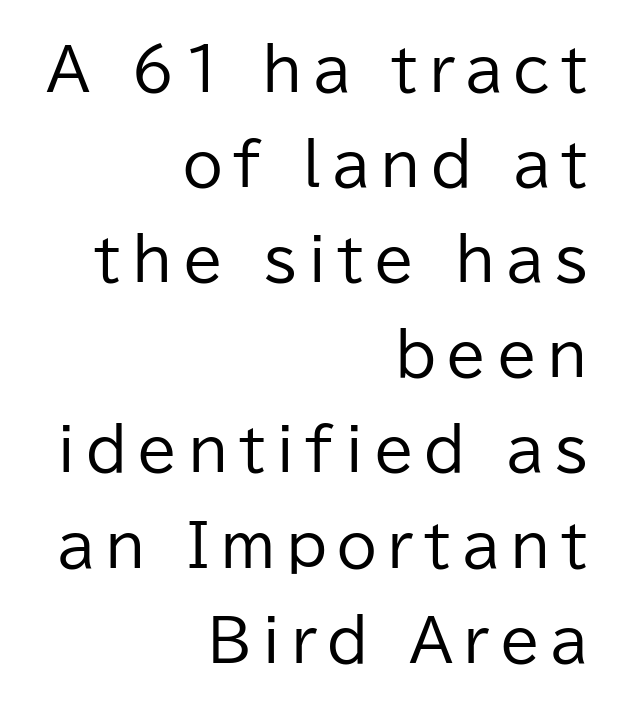
Every row of glyphs terminates at an identical x-position on the right. Heft: none added — not bold. These lines sit exactly where default settings would place them. Glance below the letters and you will spot only blank space. Characters remain perfectly vertical along every line.
